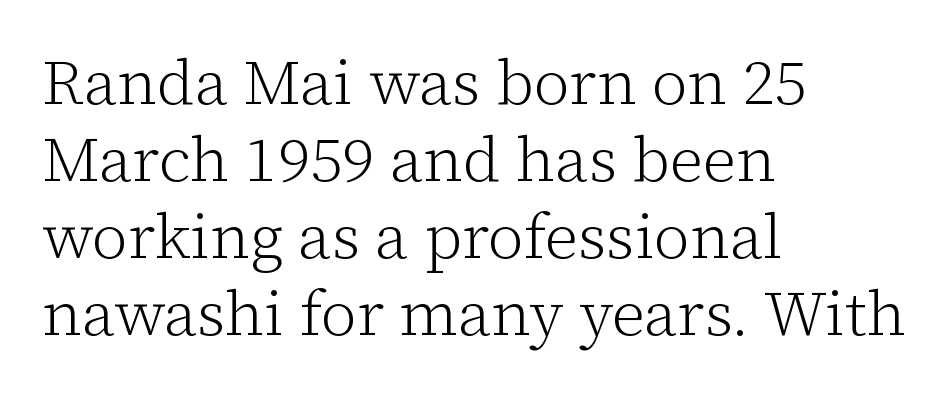
The image shows 63 px light serif type, upright; set left-aligned, line spacing 1.22x, normal letter spacing, not underlined; low stroke contrast and a medium x-height.
